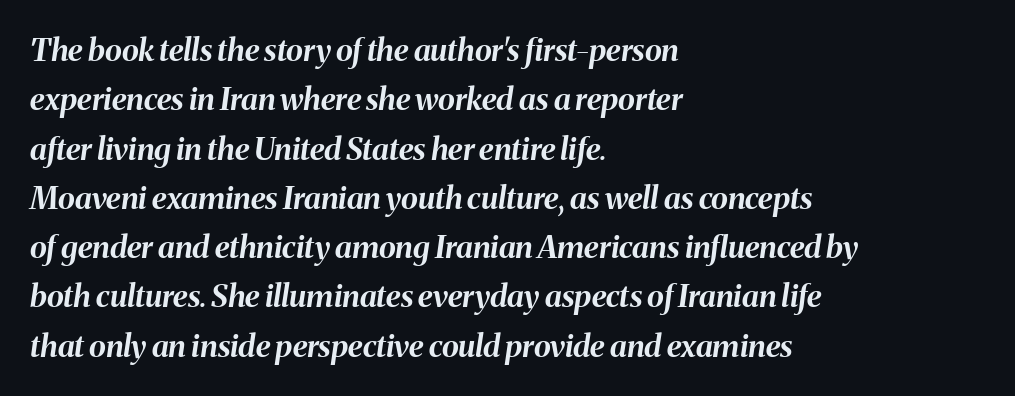
Compared with a centered layout, this one pins lines to the left instead. This rendering leaves character spacing at its baseline value. Horizontal bands of white between lines are of average thickness. Does the lettering tilt? It does — this is italic. Chunky letters — that's bold for sure. Do the characters align in a grid? No, the font is proportional.
